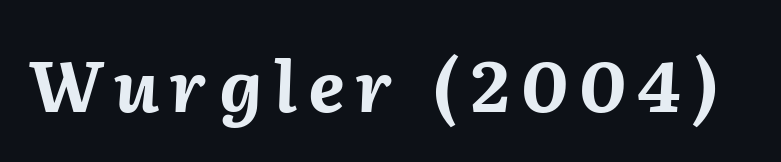
Q: Is the text bold? A: Yes.
Q: Is the text italic (slanted)? A: Yes, it leans right by about 2 degrees.
Q: Is the text underlined? A: No.
Q: Width (condensed, normal, or wide)? A: Normal.
Q: Stroke contrast? A: Medium.
Q: x-height? A: Medium.
Q: Monospaced? A: No.
